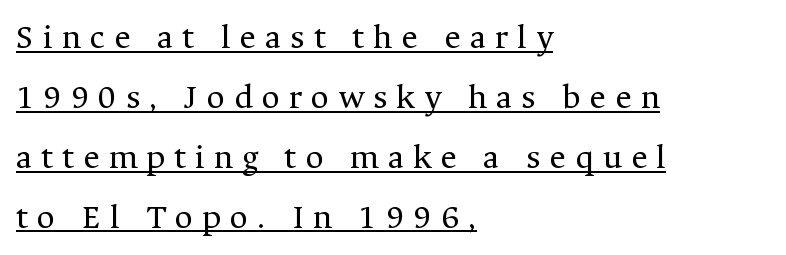
{"serif": "yes", "italic": "no", "bold": "no", "weight": "regular", "width": "normal", "stroke_contrast": "medium", "x_height": "medium", "monospaced": "no", "underline": "yes", "align": "left", "line_spacing_ratio": 1.71, "letter_spacing": "wide", "letter_spacing_em": 0.26, "glyph_px": 35}
